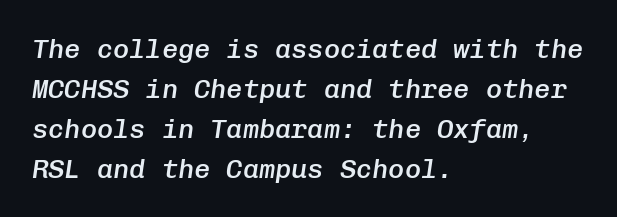
The image shows 27 px text type, italic (leaning right); set left-aligned, normal line spacing (1.48x), normal letter spacing, not underlined.
